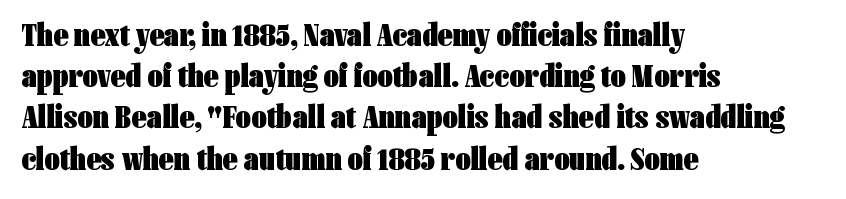
Q: Is the text bold? A: Yes.
Q: Is the text italic (slanted)? A: No, it is upright.
Q: Is the typeface a serif or a sans-serif typeface? A: Sans-serif.
Q: Is the text underlined? A: No.
Q: How is the paragraph aligned? A: Left-aligned.
Q: Is the spacing between letters normal or unusually wide? A: Normal.
Q: Is the spacing between lines tight, normal or loose? A: Normal.
Q: Width (condensed, normal, or wide)? A: Condensed.
Q: Stroke contrast? A: Low.
Q: x-height? A: Medium.
Q: Monospaced? A: No.
